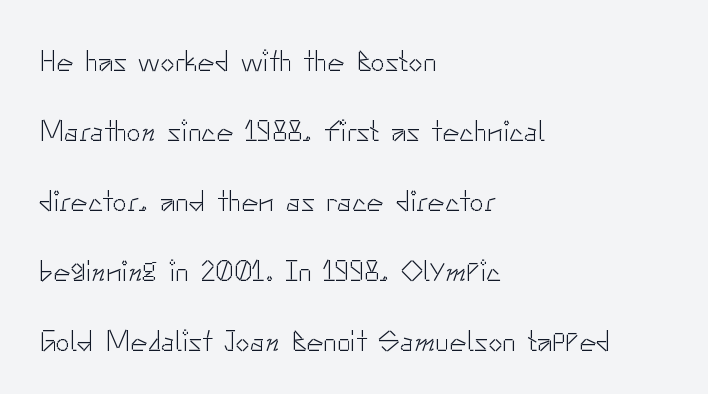
Q: Is the text bold? A: No.
Q: Is the text italic (slanted)? A: No, it is upright.
Q: Is the typeface a serif or a sans-serif typeface? A: Sans-serif.
Q: Is the text underlined? A: No.
Q: How is the paragraph aligned? A: Left-aligned.
Q: Is the spacing between letters normal or unusually wide? A: Normal.
Q: Is the spacing between lines tight, normal or loose? A: Loose.
Q: Width (condensed, normal, or wide)? A: Normal.
Q: Stroke contrast? A: Low.
Q: x-height? A: Small.
Q: Monospaced? A: No.
